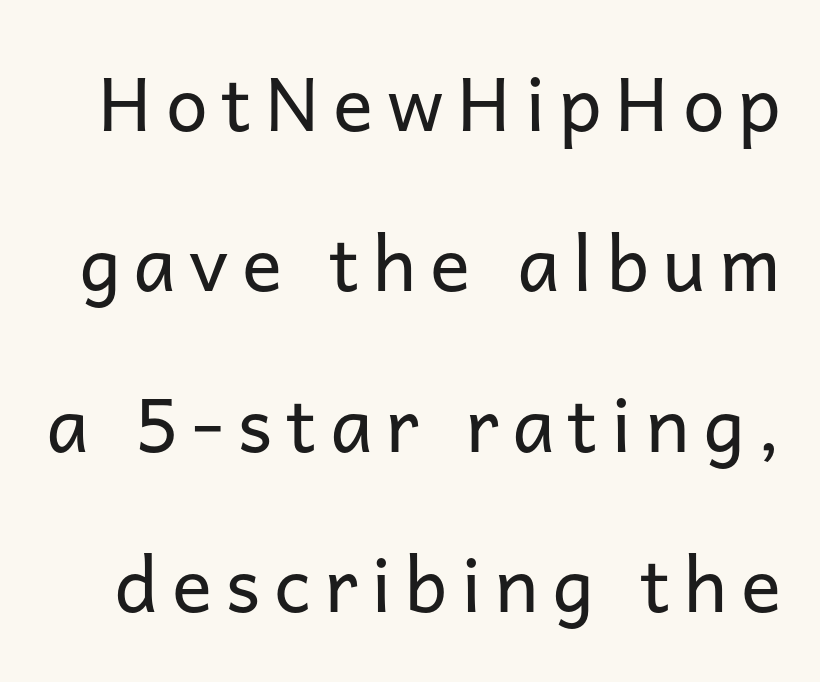
Q: Is the text bold? A: No.
Q: Is the text italic (slanted)? A: No, it is upright.
Q: Is the typeface a serif or a sans-serif typeface? A: Sans-serif.
Q: Is the text underlined? A: No.
Q: Is the spacing between lines tight, normal or loose? A: Loose.
Q: Width (condensed, normal, or wide)? A: Normal.
Q: Stroke contrast? A: Low.
Q: x-height? A: Medium.
Q: Monospaced? A: No.
